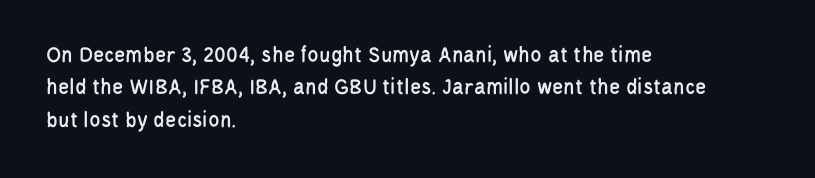
{"italic": "no", "underline": "no", "align": "left", "line_spacing": "normal", "line_spacing_ratio": 1.41, "letter_spacing": "normal", "letter_spacing_em": 0.0, "glyph_px": 23}
